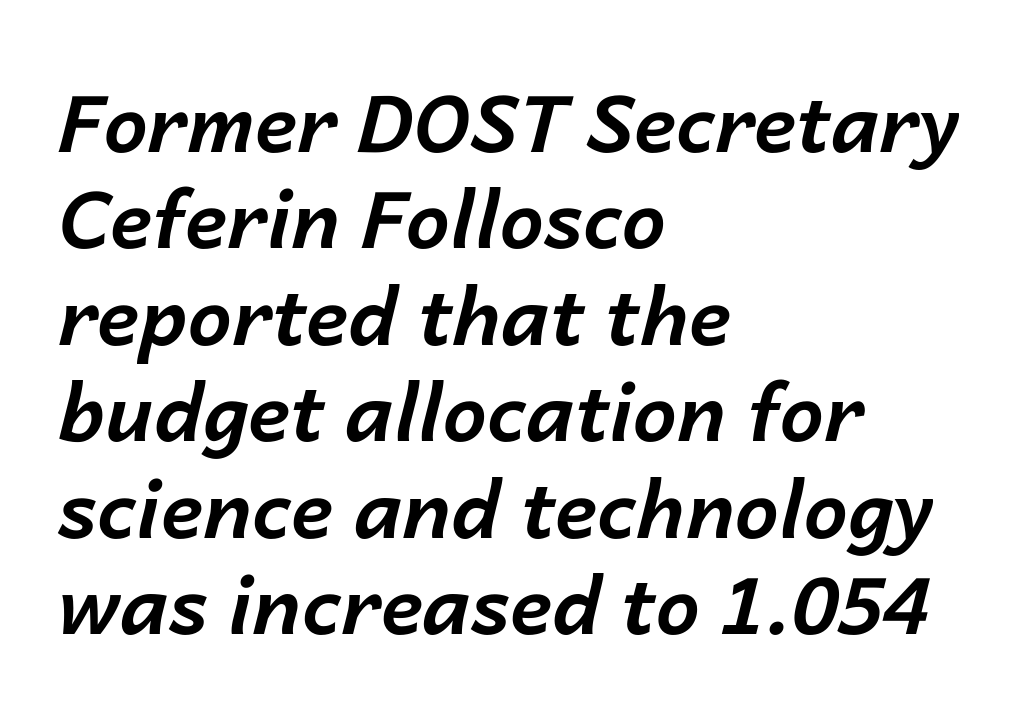
The image shows 79 px bold type, italic (leaning right); set left-aligned, line spacing 1.22x, normal letter spacing, not underlined; low stroke contrast and a medium x-height.
